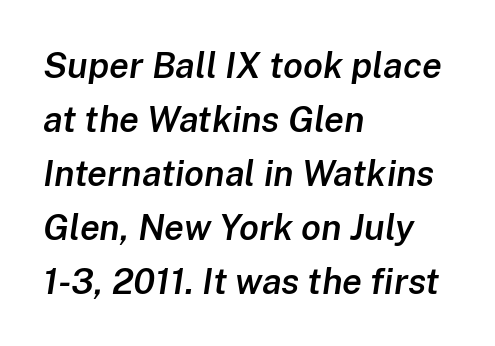
{"italic": "yes", "lean": "right", "slant_degrees": 8, "bold": "semi", "weight": "semibold", "width": "normal", "stroke_contrast": "low", "x_height": "medium", "monospaced": "no", "underline": "no", "align": "left", "line_spacing": "normal", "line_spacing_ratio": 1.5, "letter_spacing": "normal", "letter_spacing_em": 0.0, "glyph_px": 36}
